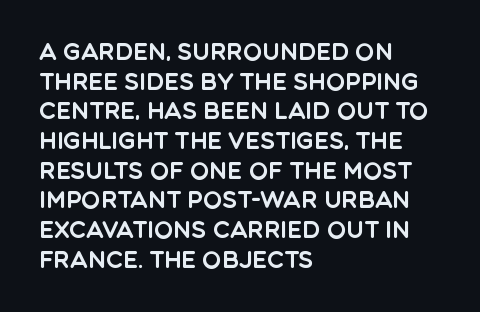
Descenders are the only things crossing below the line. A classic flush-left, rag-right setting is used for this passage. Upright lettering throughout. Quick note: interline space is typical. Letter spacing: default.
